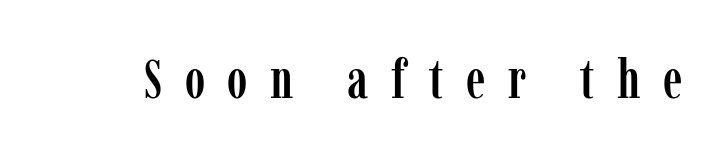
{"serif": "yes", "italic": "no", "width": "condensed", "stroke_contrast": "low", "x_height": "medium", "monospaced": "no", "underline": "no", "letter_spacing": "wide", "letter_spacing_em": 0.41, "glyph_px": 55}
